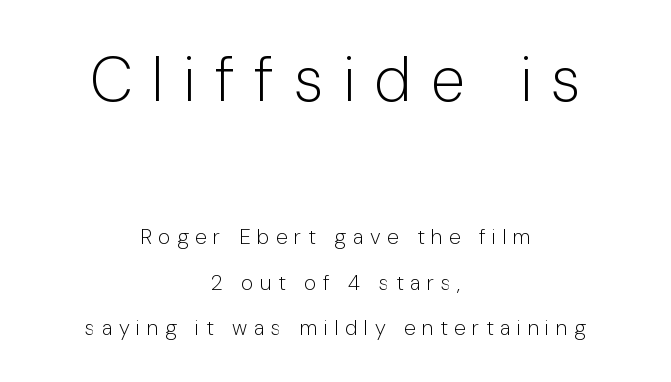
{"serif": "no", "italic": "no", "bold": "no", "weight": "light", "width": "normal", "stroke_contrast": "low", "x_height": "medium", "monospaced": "no", "underline": "no", "align": "center", "line_spacing": "loose", "line_spacing_ratio": 2.17, "letter_spacing": "wide", "letter_spacing_em": 0.31, "larger_block": "first", "size_ratio": 2.95, "glyph_px": 62}
